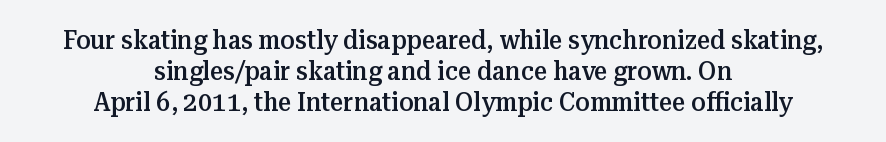
The image shows 26 px text type, upright; set centered, line spacing 1.19x, normal letter spacing, not underlined.
